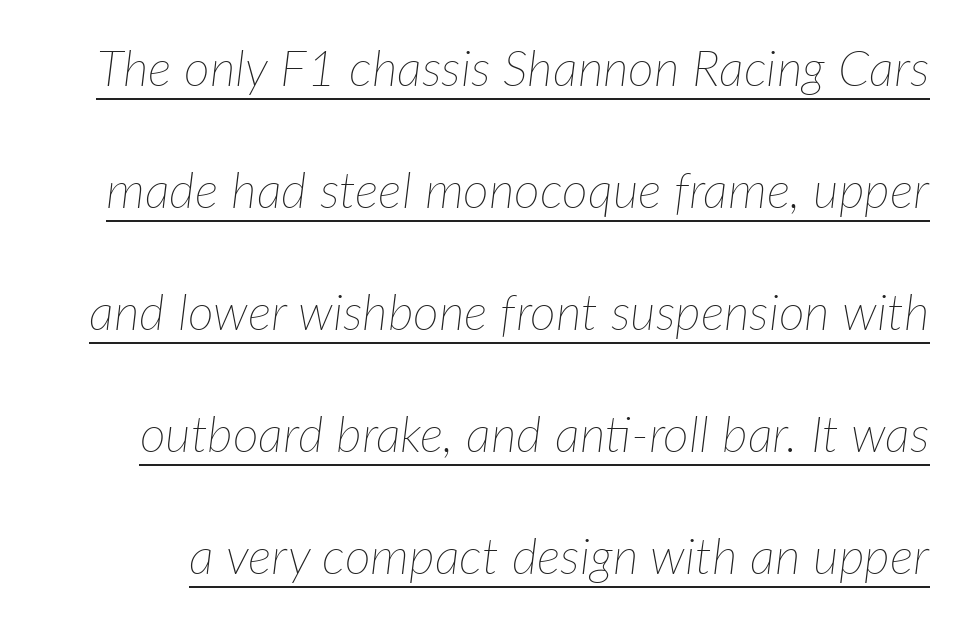
The image shows 50 px thin type, italic (leaning right); set loose line spacing (2.44x), normal letter spacing, underlined; low stroke contrast and a medium x-height.
